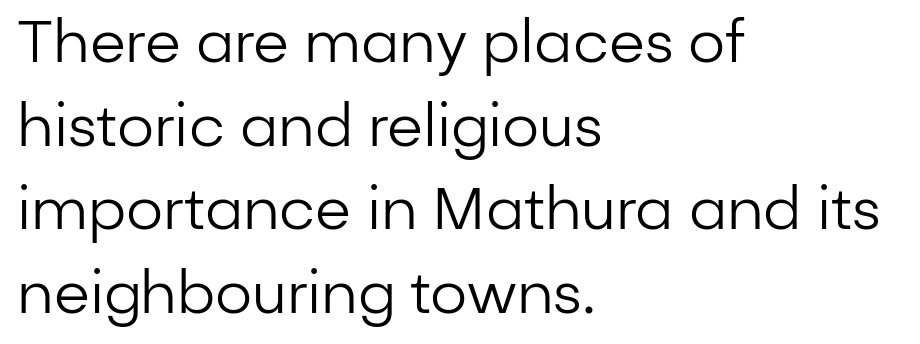
The image shows 58 px regular-weight sans-serif type, upright; set left-aligned, normal line spacing (1.44x), normal letter spacing, not underlined; low stroke contrast and a medium x-height.
